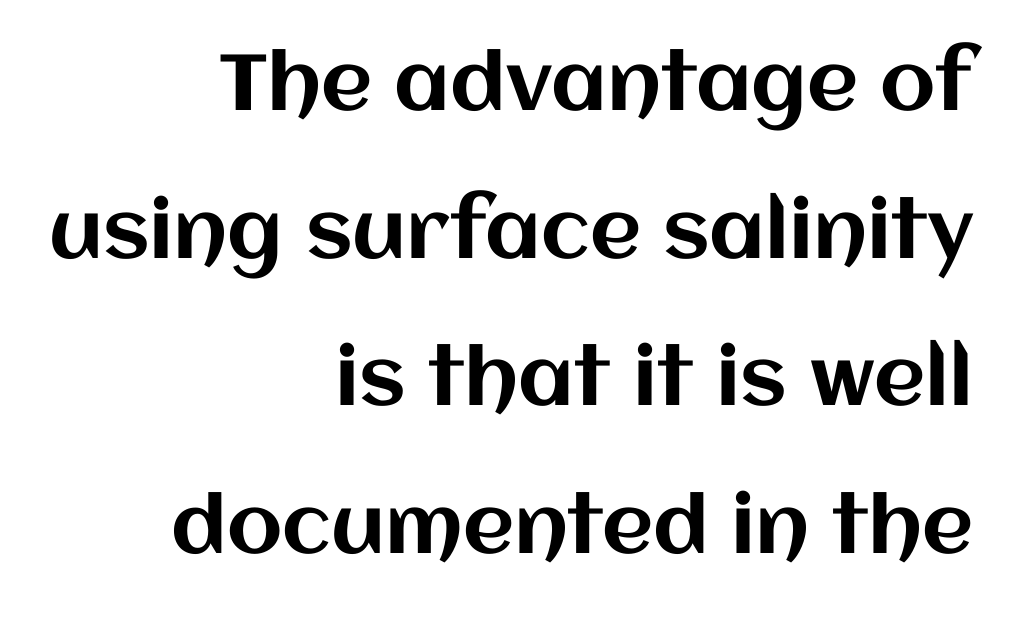
Q: Is the text italic (slanted)? A: No, it is upright.
Q: Is the text underlined? A: No.
Q: How is the paragraph aligned? A: Right-aligned.
Q: Is the spacing between letters normal or unusually wide? A: Normal.
Q: Width (condensed, normal, or wide)? A: Normal.
Q: Stroke contrast? A: Medium.
Q: x-height? A: Large.
Q: Monospaced? A: No.
